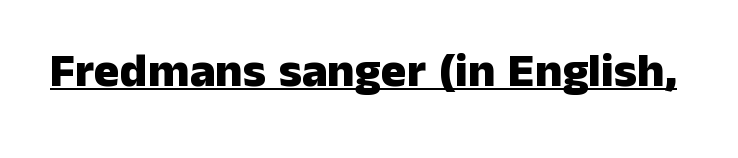
Glance below the letters and you will spot a drawn line. Observe the absence of serifs on each vertical stroke in this sample. A full-strength bold gives these letters their thick strokes. The passage shown is typed in a proportional face where columns would drift. The letters stand straight up with perfectly vertical stems.
